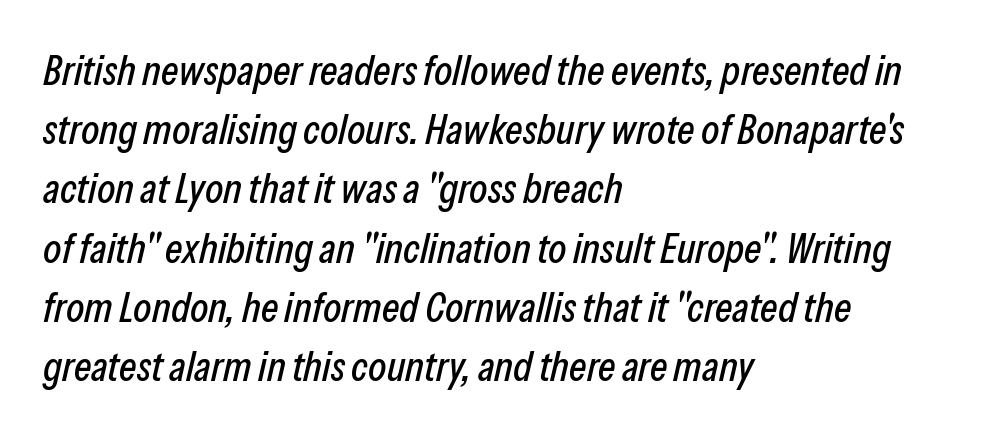
Q: Is the text italic (slanted)? A: Yes, it leans right by about 13 degrees.
Q: Is the text underlined? A: No.
Q: How is the paragraph aligned? A: Left-aligned.
Q: Is the spacing between letters normal or unusually wide? A: Normal.
Q: Is the spacing between lines tight, normal or loose? A: Normal.
Q: Width (condensed, normal, or wide)? A: Condensed.
Q: Stroke contrast? A: Low.
Q: x-height? A: Medium.
Q: Monospaced? A: No.
